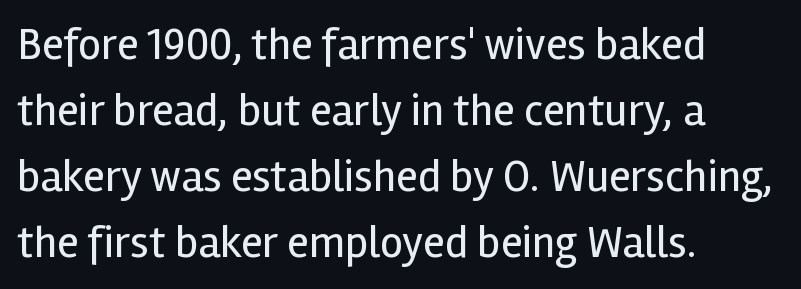
Q: Is the text bold? A: No.
Q: Is the text italic (slanted)? A: No, it is upright.
Q: Is the typeface a serif or a sans-serif typeface? A: Sans-serif.
Q: Is the text underlined? A: No.
Q: How is the paragraph aligned? A: Left-aligned.
Q: Is the spacing between letters normal or unusually wide? A: Normal.
Q: Is the spacing between lines tight, normal or loose? A: Normal.
Q: Width (condensed, normal, or wide)? A: Normal.
Q: x-height? A: Medium.
Q: Monospaced? A: No.
